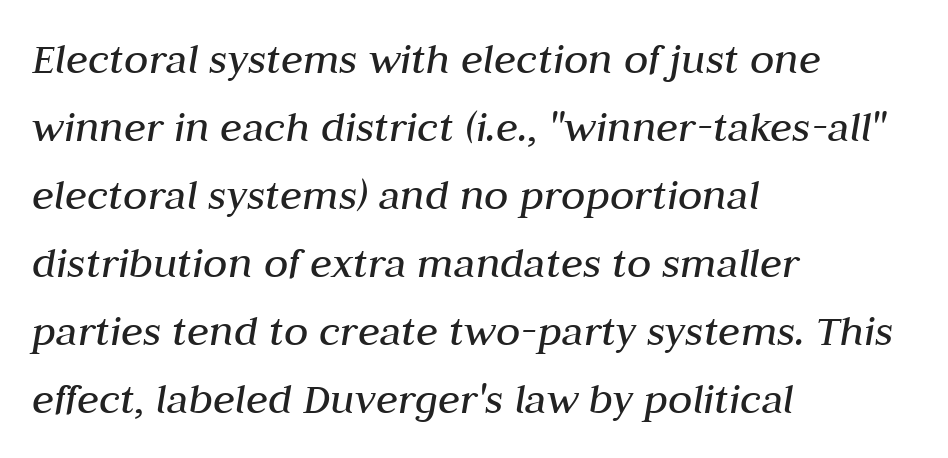
{"italic": "yes", "lean": "right", "slant_degrees": 10, "bold": "no", "weight": "regular", "width": "normal", "stroke_contrast": "medium", "x_height": "medium", "monospaced": "no", "underline": "no", "align": "left", "line_spacing": "normal", "line_spacing_ratio": 1.51, "letter_spacing": "normal", "letter_spacing_em": 0.0, "glyph_px": 45}
